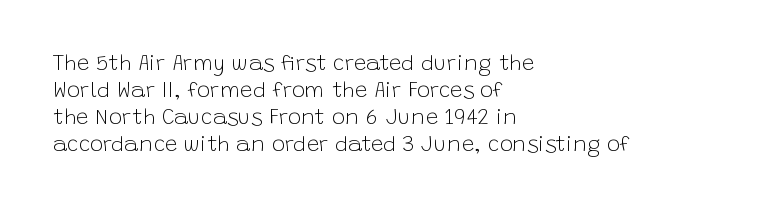
Q: Is the text bold? A: No.
Q: Is the text italic (slanted)? A: No, it is upright.
Q: Is the text underlined? A: No.
Q: How is the paragraph aligned? A: Left-aligned.
Q: Is the spacing between letters normal or unusually wide? A: Normal.
